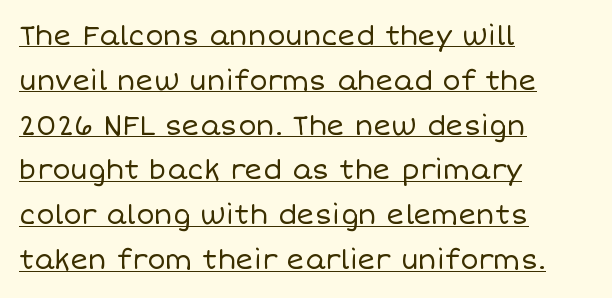
{"italic": "no", "bold": "no", "underline": "yes", "align": "left", "line_spacing": "normal", "line_spacing_ratio": 1.66, "letter_spacing": "normal", "letter_spacing_em": 0.0, "glyph_px": 27}
